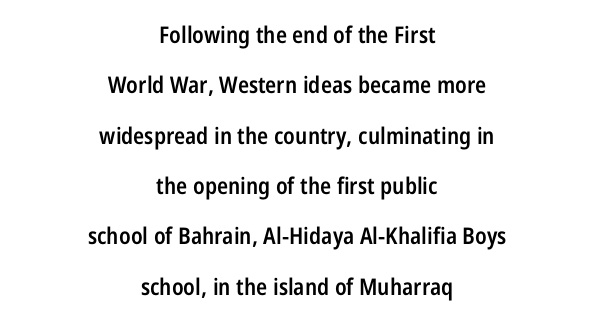
No italicization has been applied; the sample stays upright. Does extra space separate the letters? No, they use regular spacing. Look at the stroke-to-counter ratio: somewhat heavy, a semibold. Which margin do the lines hug? Neither — every line sits in the middle.
